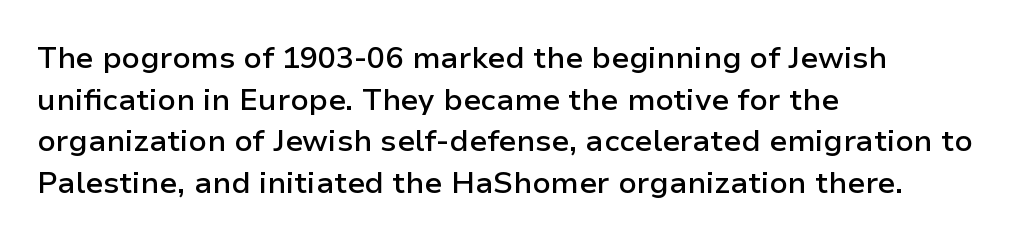
{"serif": "no", "italic": "no", "bold": "semi", "weight": "semibold", "width": "normal", "stroke_contrast": "low", "x_height": "medium", "monospaced": "no", "underline": "no", "align": "left", "line_spacing": "normal", "line_spacing_ratio": 1.39, "letter_spacing": "normal", "letter_spacing_em": 0.0, "glyph_px": 30}
